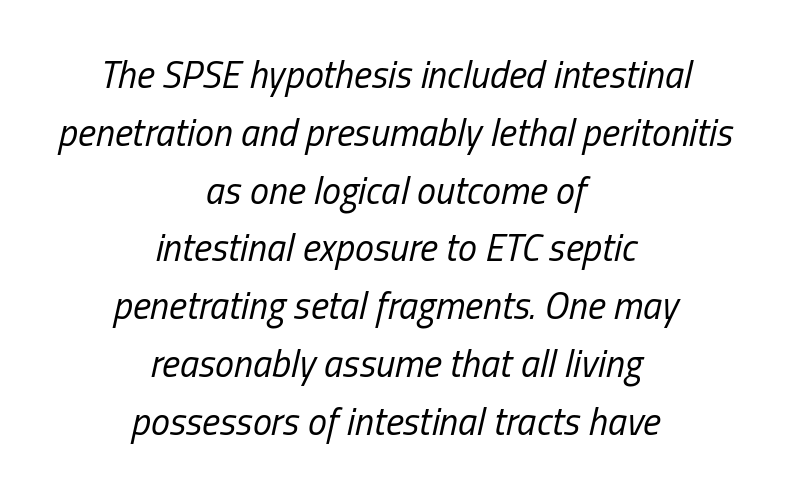
The image shows 38 px regular-weight, condensed type, italic (leaning right); set centered, normal line spacing (1.52x), normal letter spacing, not underlined; low stroke contrast and a medium x-height.
